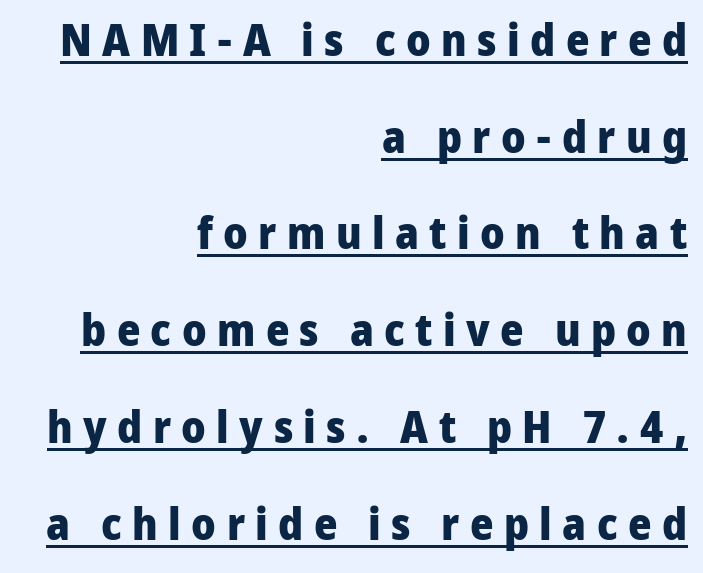
Q: Is the text bold? A: Yes.
Q: Is the text italic (slanted)? A: No, it is upright.
Q: Is the typeface a serif or a sans-serif typeface? A: Sans-serif.
Q: Is the text underlined? A: Yes.
Q: How is the paragraph aligned? A: Right-aligned.
Q: Is the spacing between letters normal or unusually wide? A: Unusually wide.
Q: Is the spacing between lines tight, normal or loose? A: Loose.
Q: Width (condensed, normal, or wide)? A: Normal.
Q: Stroke contrast? A: Low.
Q: x-height? A: Medium.
Q: Monospaced? A: No.
